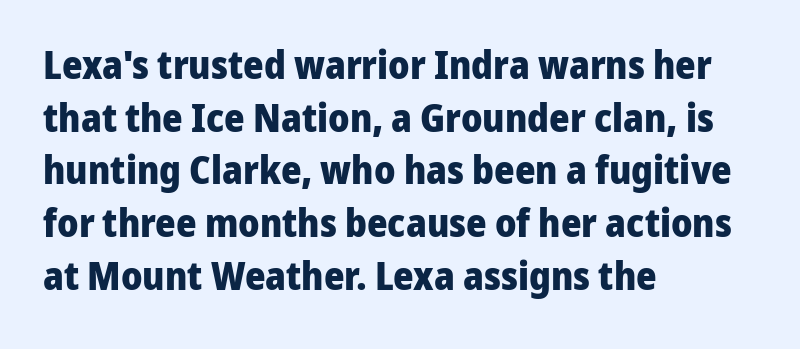
Q: Is the text bold? A: Yes.
Q: Is the text italic (slanted)? A: No, it is upright.
Q: Is the typeface a serif or a sans-serif typeface? A: Sans-serif.
Q: Is the text underlined? A: No.
Q: How is the paragraph aligned? A: Left-aligned.
Q: Is the spacing between letters normal or unusually wide? A: Normal.
Q: Is the spacing between lines tight, normal or loose? A: Normal.
Q: Width (condensed, normal, or wide)? A: Normal.
Q: Stroke contrast? A: Low.
Q: x-height? A: Medium.
Q: Monospaced? A: No.
